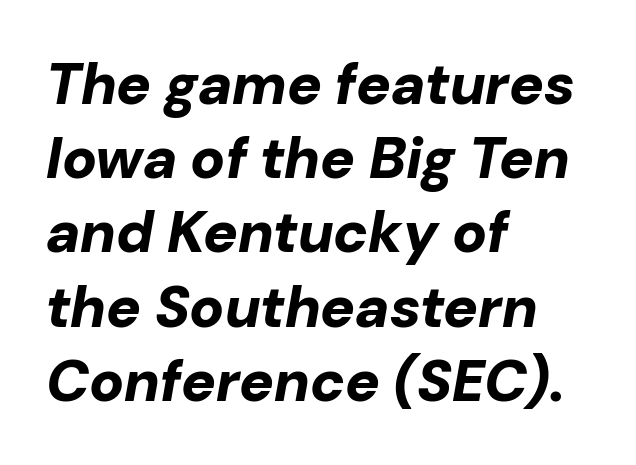
Q: Is the text bold? A: Yes.
Q: Is the text italic (slanted)? A: Yes, it leans right by about 10 degrees.
Q: Is the text underlined? A: No.
Q: How is the paragraph aligned? A: Left-aligned.
Q: Is the spacing between letters normal or unusually wide? A: Normal.
Q: Is the spacing between lines tight, normal or loose? A: Normal.
Q: Width (condensed, normal, or wide)? A: Normal.
Q: Stroke contrast? A: Low.
Q: x-height? A: Medium.
Q: Monospaced? A: No.
